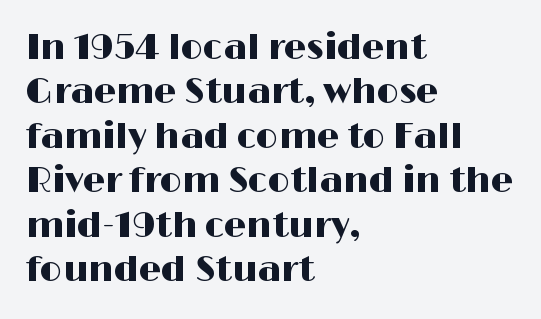
The vertical gap from one line to the next is medium. The typesetter chose a ragged-right arrangement here. It's the straight-up-and-down kind of type. These lines keep a tight, regular rhythm from letter to letter. The face used here is a sans, in the tradition of grotesques and geometrics.
